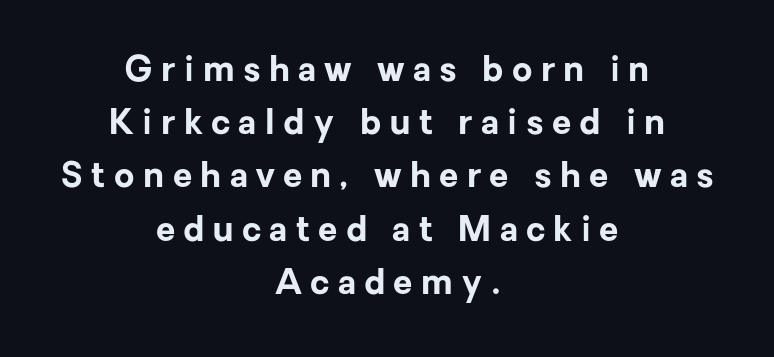
The image shows 35 px bold sans-serif type, upright; set centered, normal line spacing (1.52x), unusually wide letter spacing (+0.24 em), not underlined; low stroke contrast and a medium x-height.
